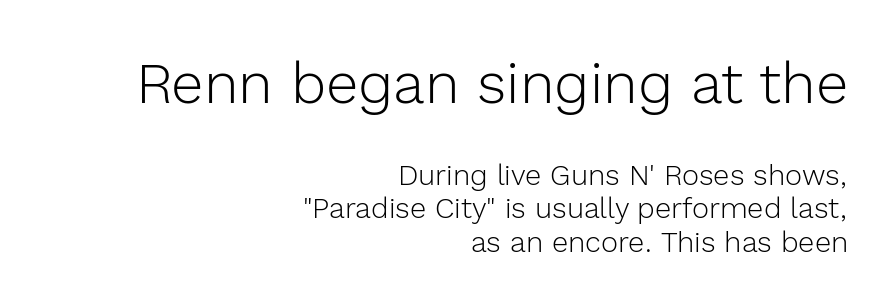
{"serif": "no", "italic": "no", "bold": "no", "weight": "light", "width": "normal", "x_height": "medium", "monospaced": "no", "underline": "no", "align": "right", "line_spacing_ratio": 1.16, "letter_spacing": "normal", "letter_spacing_em": 0.0, "larger_block": "first", "size_ratio": 2.0, "glyph_px": 58}
